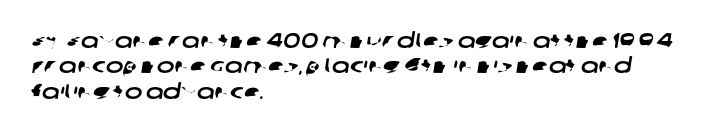
{"underline": "no", "align": "left", "line_spacing_ratio": 1.21, "letter_spacing": "normal", "letter_spacing_em": 0.0, "glyph_px": 21}
